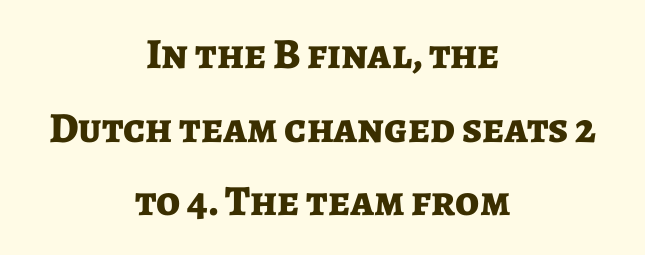
Q: Is the text bold? A: Yes.
Q: Is the text italic (slanted)? A: No, it is upright.
Q: Is the typeface a serif or a sans-serif typeface? A: Sans-serif.
Q: Is the text underlined? A: No.
Q: How is the paragraph aligned? A: Centered.
Q: Is the spacing between letters normal or unusually wide? A: Normal.
Q: Width (condensed, normal, or wide)? A: Normal.
Q: Stroke contrast? A: Low.
Q: x-height? A: Medium.
Q: Monospaced? A: No.
